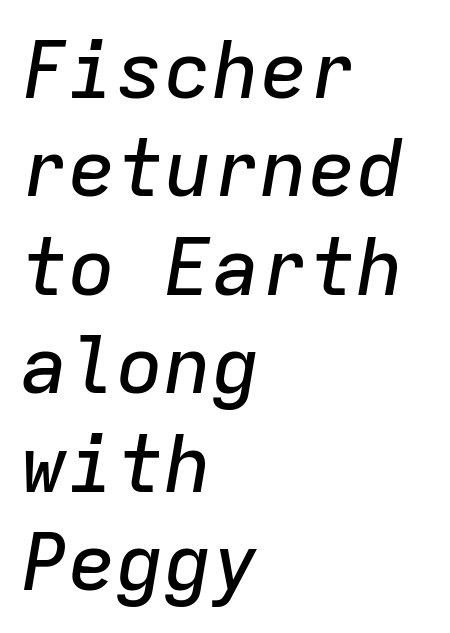
{"italic": "yes", "lean": "right", "slant_degrees": 9, "width": "normal", "stroke_contrast": "low", "x_height": "medium", "monospaced": "yes", "underline": "no", "align": "left", "line_spacing_ratio": 1.23, "letter_spacing": "normal", "letter_spacing_em": 0.0, "glyph_px": 80}
